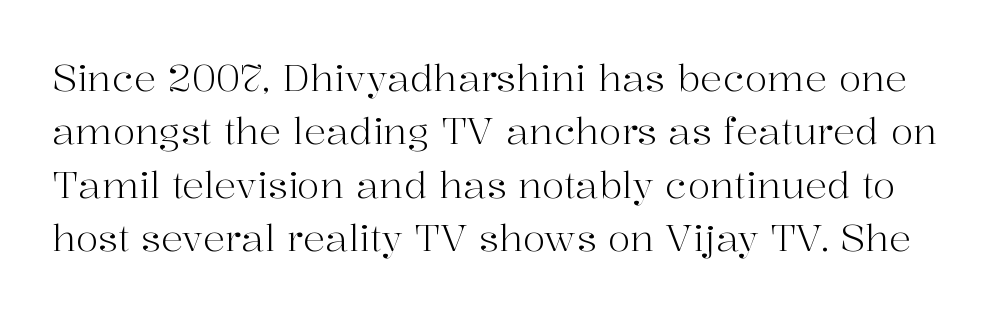
{"serif": "yes", "italic": "no", "bold": "no", "weight": "light", "width": "normal", "stroke_contrast": "high", "x_height": "medium", "monospaced": "no", "underline": "no", "line_spacing": "normal", "line_spacing_ratio": 1.44, "letter_spacing": "normal", "letter_spacing_em": 0.0, "glyph_px": 37}
